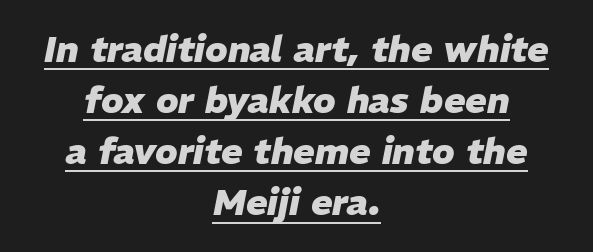
{"italic": "yes", "lean": "right", "slant_degrees": 11, "bold": "yes", "weight": "heavy", "width": "normal", "stroke_contrast": "low", "x_height": "medium", "monospaced": "no", "underline": "yes", "align": "center", "line_spacing": "normal", "line_spacing_ratio": 1.42, "letter_spacing": "normal", "letter_spacing_em": 0.0, "glyph_px": 36}
